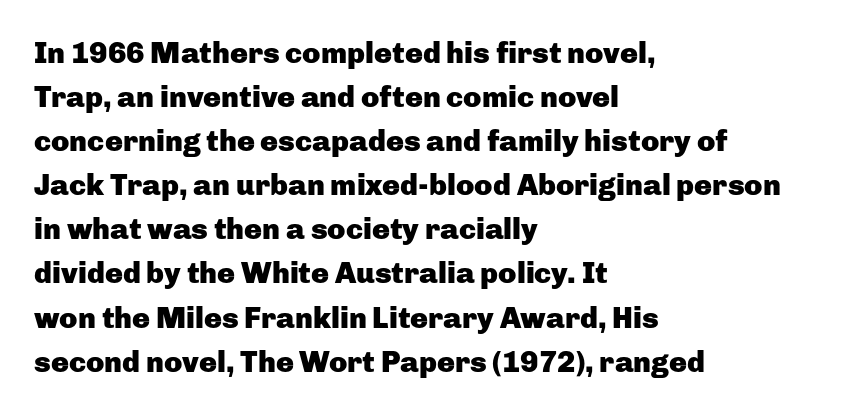
Q: Is the text bold? A: Yes.
Q: Is the text italic (slanted)? A: No, it is upright.
Q: Is the typeface a serif or a sans-serif typeface? A: Sans-serif.
Q: Is the text underlined? A: No.
Q: How is the paragraph aligned? A: Left-aligned.
Q: Is the spacing between letters normal or unusually wide? A: Normal.
Q: Is the spacing between lines tight, normal or loose? A: Normal.
Q: Width (condensed, normal, or wide)? A: Normal.
Q: Stroke contrast? A: Low.
Q: x-height? A: Medium.
Q: Monospaced? A: No.
